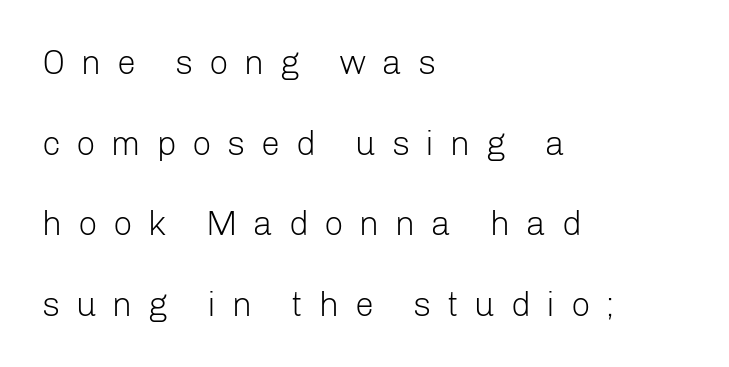
The image shows 34 px light sans-serif type, upright; set left-aligned, loose line spacing (2.37x), unusually wide letter spacing (+0.46 em), not underlined; low stroke contrast and a medium x-height.
